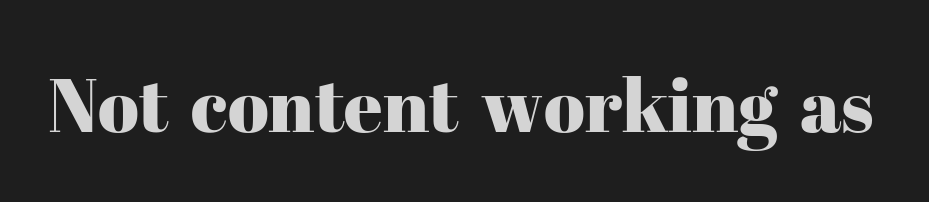
Q: Is the text italic (slanted)? A: No, it is upright.
Q: Is the typeface a serif or a sans-serif typeface? A: Serif.
Q: Is the text underlined? A: No.
Q: Is the spacing between letters normal or unusually wide? A: Normal.
Q: Width (condensed, normal, or wide)? A: Normal.
Q: Stroke contrast? A: High.
Q: x-height? A: Medium.
Q: Monospaced? A: No.
